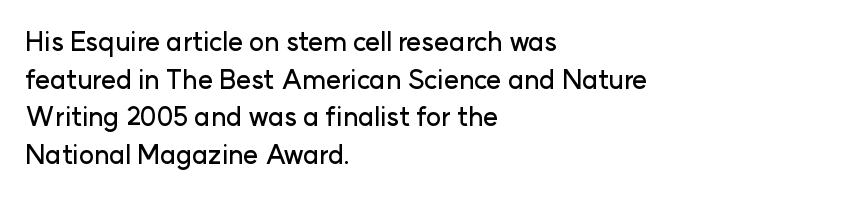
The image shows 26 px text type, upright; set left-aligned, normal line spacing (1.45x), normal letter spacing, not underlined.
